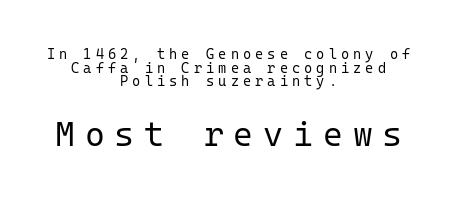
Upright lettering throughout. A typesetter would call this monospace, since all characters share one set width. Words appear elongated and porous because spacing is wide. The face used here is a sans, in the tradition of grotesques and geometrics. The specimen omits any rule beneath the text block's lines. Baseline-to-baseline distance is barely more than the letter height.
